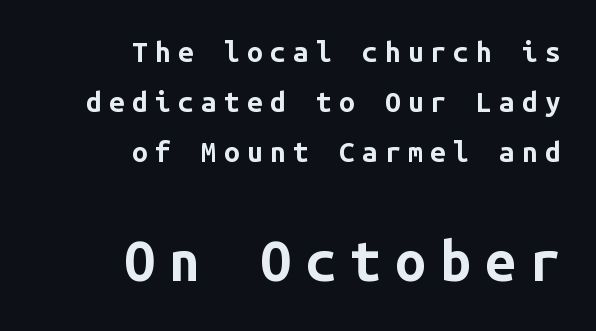
{"serif": "no", "italic": "no", "bold": "yes", "weight": "bold", "width": "normal", "stroke_contrast": "low", "x_height": "medium", "monospaced": "yes", "underline": "no", "align": "right", "line_spacing_ratio": 1.78, "letter_spacing": "wide", "letter_spacing_em": 0.26, "larger_block": "second", "size_ratio": 1.96, "glyph_px": 55}
